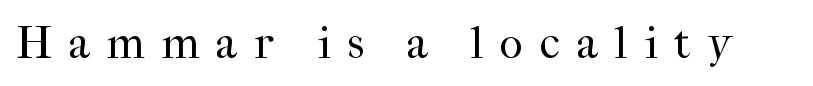
The image shows 46 px regular-weight serif type, upright; set unusually wide letter spacing (+0.36 em), not underlined; high stroke contrast and a medium x-height.
